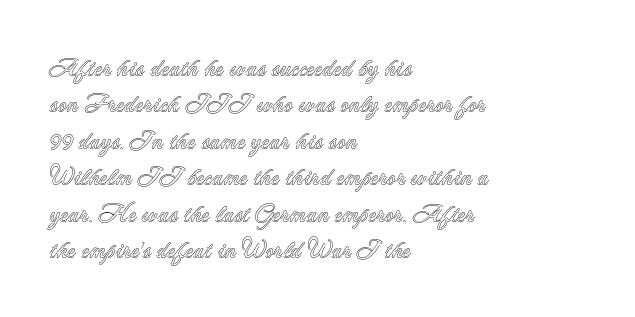
Q: Is the text italic (slanted)? A: Yes.
Q: Is the text underlined? A: No.
Q: How is the paragraph aligned? A: Left-aligned.
Q: Is the spacing between letters normal or unusually wide? A: Normal.
Q: Is the spacing between lines tight, normal or loose? A: Normal.
